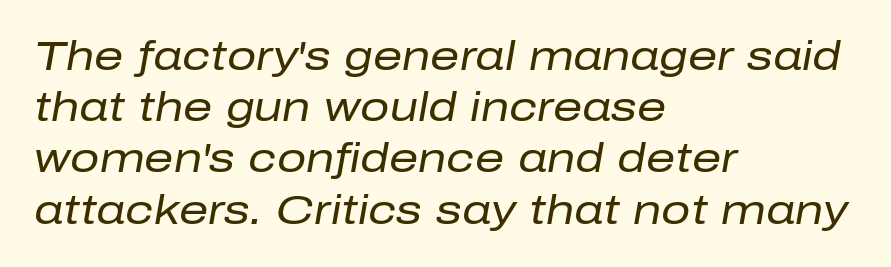
Q: Is the text bold? A: No.
Q: Is the text italic (slanted)? A: Yes, it leans right by about 10 degrees.
Q: Is the text underlined? A: No.
Q: How is the paragraph aligned? A: Left-aligned.
Q: Is the spacing between letters normal or unusually wide? A: Normal.
Q: Is the spacing between lines tight, normal or loose? A: Normal.
Q: Width (condensed, normal, or wide)? A: Normal.
Q: Stroke contrast? A: Low.
Q: x-height? A: Medium.
Q: Monospaced? A: No.
